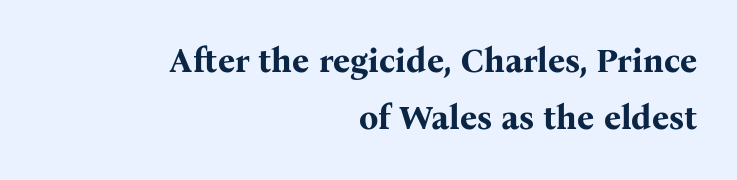
If you drew a line through each stem, it would be perfectly vertical. The rows are spaced the way most documents space them. A typesetter would label this face a serif. Spacing verdict: proportional, widths tailored to each character. Heft: maximum for text — a bold. Lines of text with bare space underneath.
